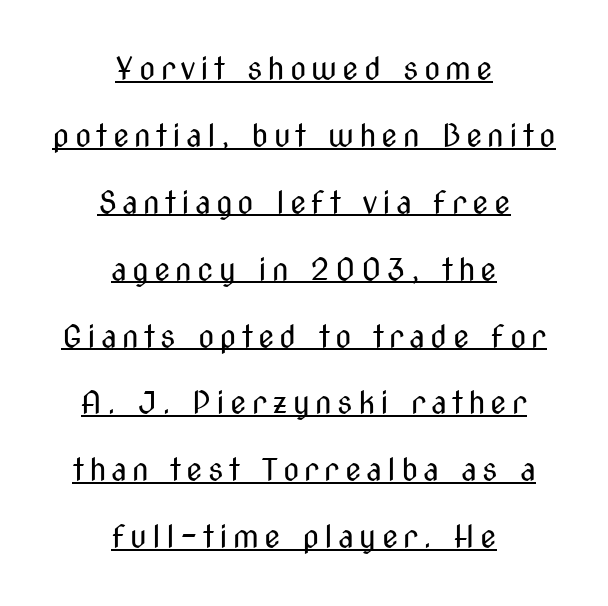
The image shows 30 px regular-weight, condensed sans-serif type, upright; set centered, loose line spacing (2.23x), underlined; medium stroke contrast and a medium x-height.
